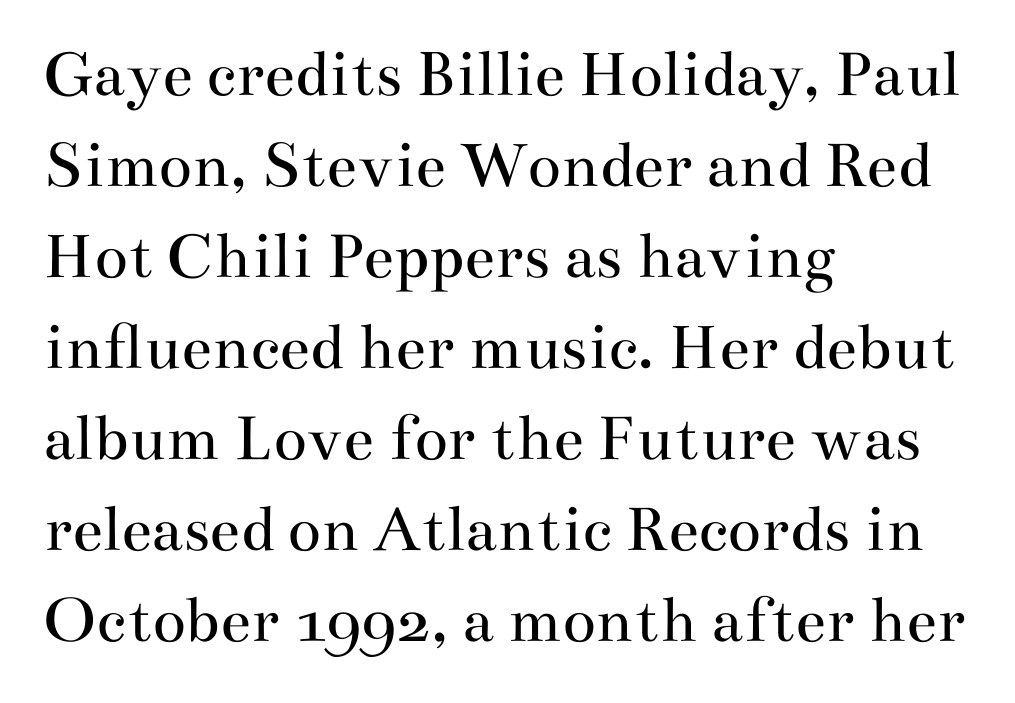
These lines keep a tight, regular rhythm from letter to letter. The rendering uses natural spacing where letterforms have individual widths. Each row of text sits above clean, open space. Whoever set this chose a conventional vertical rhythm. When letters stand straight like this, we call the style roman or upright.
